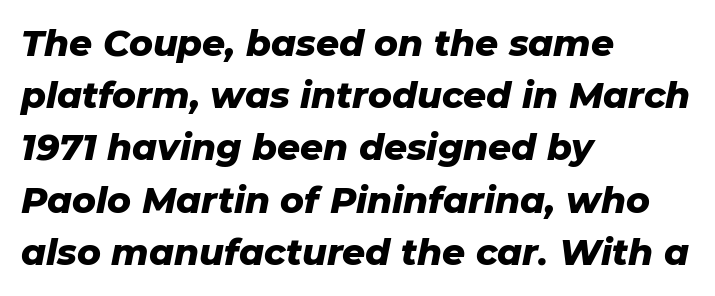
The image shows 36 px heavy type, italic (leaning right); set left-aligned, normal line spacing (1.45x), normal letter spacing, not underlined; low stroke contrast and a medium x-height.
